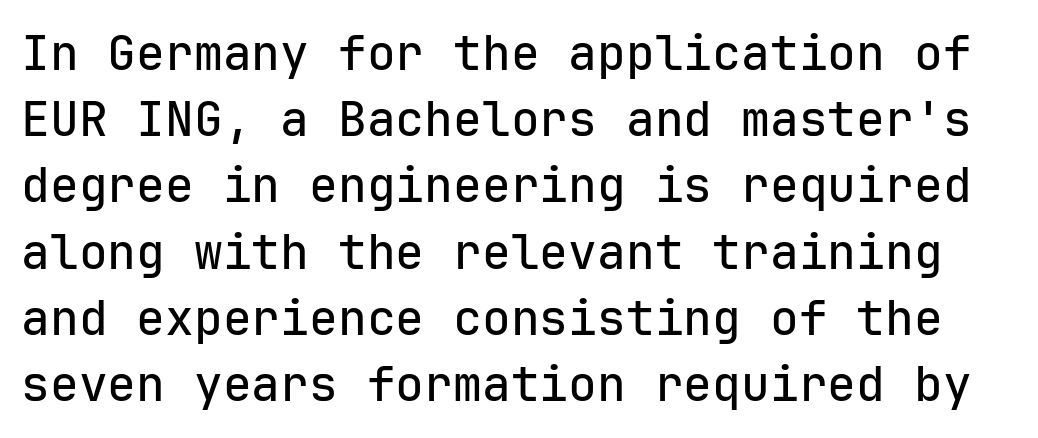
The image shows 48 px sans-serif type, upright, monospaced; set normal line spacing (1.38x), normal letter spacing, not underlined; low stroke contrast and a medium x-height.
